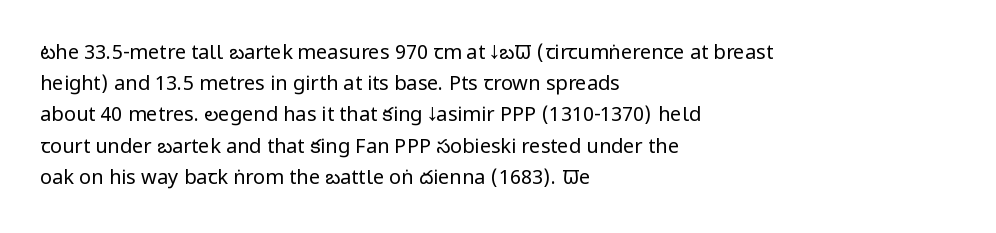
The image shows 20 px text type, upright; set left-aligned, normal line spacing (1.56x), normal letter spacing, not underlined.
